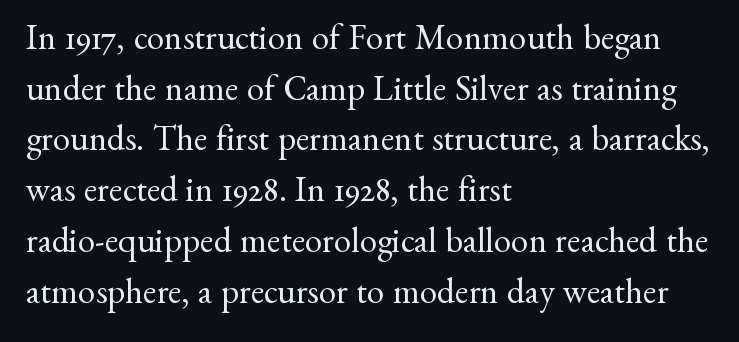
{"serif": "yes", "italic": "no", "bold": "no", "weight": "regular", "width": "normal", "stroke_contrast": "medium", "x_height": "small", "monospaced": "no", "underline": "no", "align": "left", "line_spacing": "normal", "line_spacing_ratio": 1.45, "letter_spacing": "normal", "letter_spacing_em": 0.0, "glyph_px": 35}
